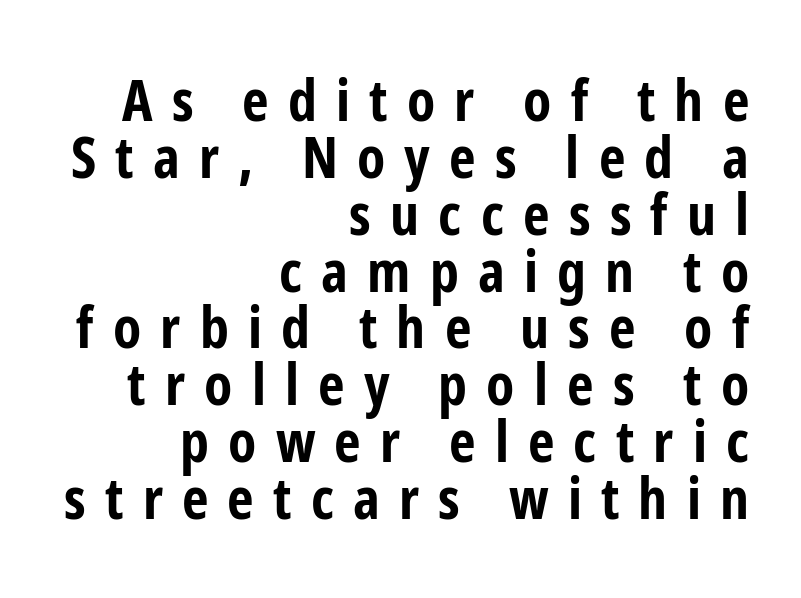
{"serif": "no", "italic": "no", "bold": "yes", "weight": "bold", "width": "condensed", "stroke_contrast": "low", "x_height": "medium", "monospaced": "no", "underline": "no", "align": "right", "line_spacing": "tight", "line_spacing_ratio": 0.98, "letter_spacing": "wide", "letter_spacing_em": 0.33, "glyph_px": 58}
